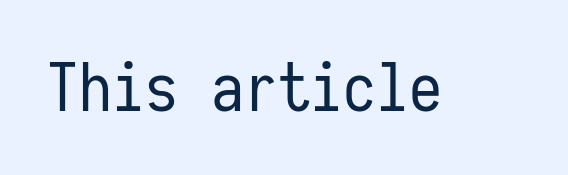
Spacing between characters is what you'd get straight out of the box. Note the uniform advance width — an 'i' takes as much space as an 'm'. The area under the type is left untouched. Every stem runs plumb, perpendicular to the baseline.
